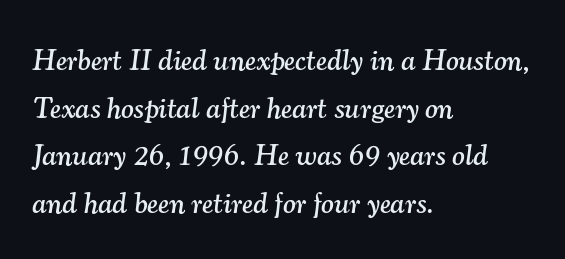
The baseline area is clear. Nobody touched the tracking dial on this one. The lettering tilts uniformly, giving the passage an italic look. The letters carry serifs — small finishing strokes at the ends of their stems. The rendering uses natural spacing where letterforms have individual widths. The setting favours the left margin, as ordinary paragraphs usually do.
